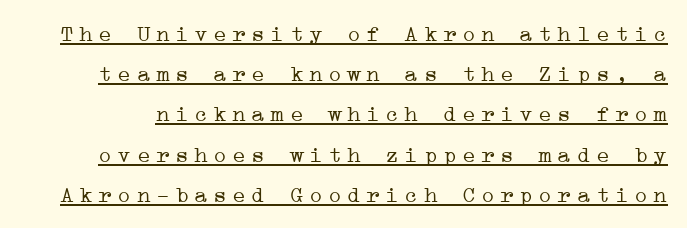
Q: Is the text bold? A: No.
Q: Is the text italic (slanted)? A: No, it is upright.
Q: Is the text underlined? A: Yes.
Q: Is the spacing between letters normal or unusually wide? A: Unusually wide.
